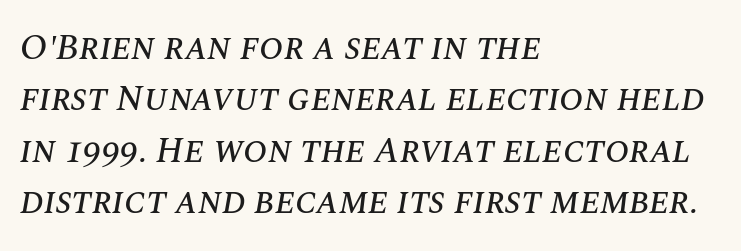
Varying glyph widths throughout — classic text-font behaviour. Clear beneath every line of the passage. Summary of vertical rhythm: regular, with standard interline spacing. The whole block is typeset with a tilt. The face used here is rendered with its standard letterfit.
